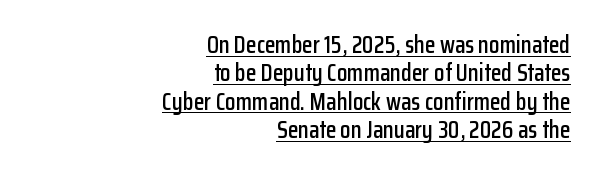
Q: Is the text italic (slanted)? A: No, it is upright.
Q: Is the text underlined? A: Yes.
Q: How is the paragraph aligned? A: Right-aligned.
Q: Is the spacing between letters normal or unusually wide? A: Normal.
